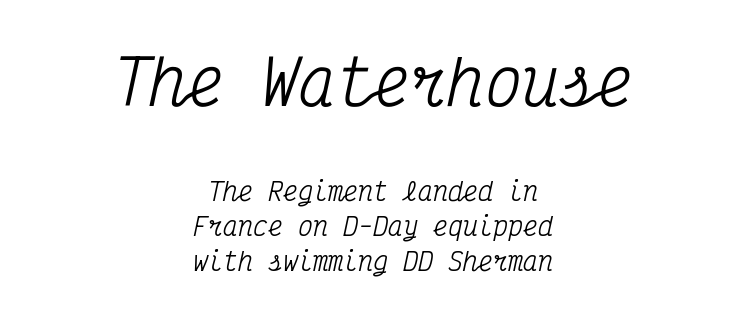
Q: Is the text italic (slanted)? A: Yes, it leans right by about 12 degrees.
Q: Is the typeface a serif or a sans-serif typeface? A: Serif.
Q: Is the text underlined? A: No.
Q: How is the paragraph aligned? A: Centered.
Q: Is the spacing between letters normal or unusually wide? A: Normal.
Q: Is the spacing between lines tight, normal or loose? A: Normal.
Q: Which block of text is set in a larger size, the first (top) or the second (bottom)? A: The first (top) one.
Q: Width (condensed, normal, or wide)? A: Condensed.
Q: Stroke contrast? A: Medium.
Q: x-height? A: Medium.
Q: Monospaced? A: Yes.
